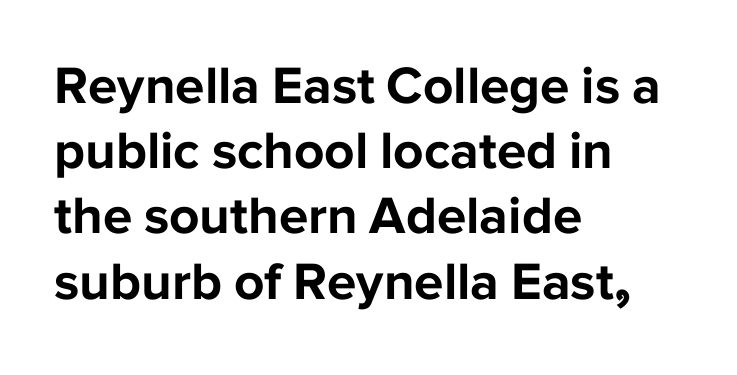
Q: Is the text bold? A: Yes.
Q: Is the text italic (slanted)? A: No, it is upright.
Q: Is the typeface a serif or a sans-serif typeface? A: Sans-serif.
Q: Is the text underlined? A: No.
Q: How is the paragraph aligned? A: Left-aligned.
Q: Is the spacing between letters normal or unusually wide? A: Normal.
Q: Width (condensed, normal, or wide)? A: Normal.
Q: Stroke contrast? A: Low.
Q: x-height? A: Medium.
Q: Monospaced? A: No.
